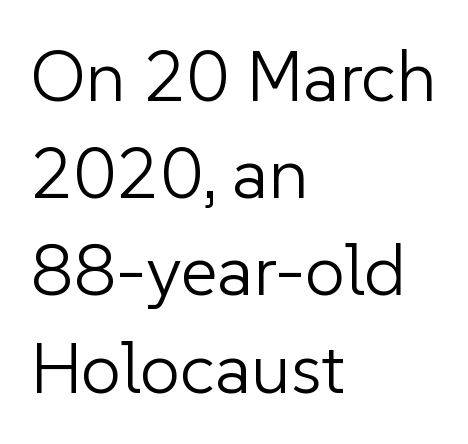
{"serif": "no", "italic": "no", "bold": "no", "weight": "light", "width": "normal", "stroke_contrast": "low", "x_height": "medium", "monospaced": "no", "underline": "no", "align": "left", "line_spacing": "normal", "line_spacing_ratio": 1.35, "letter_spacing": "normal", "letter_spacing_em": 0.0, "glyph_px": 72}
